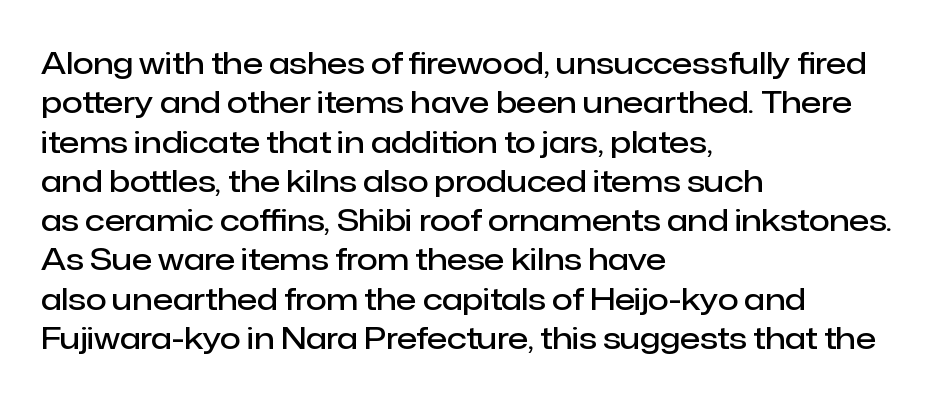
The image shows 30 px semibold sans-serif type, upright; set left-aligned, normal line spacing (1.31x), normal letter spacing, not underlined; low stroke contrast and a medium x-height.
